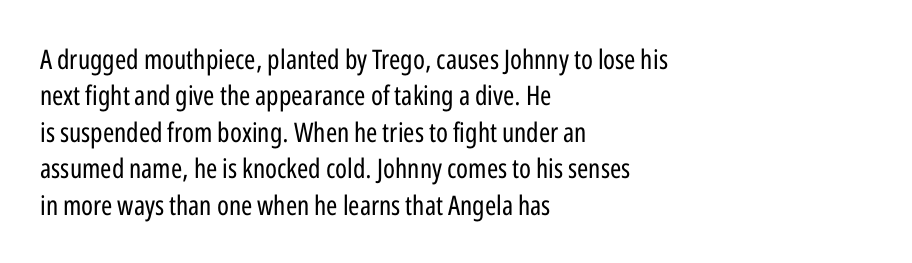
{"italic": "no", "bold": "no", "underline": "no", "align": "left", "line_spacing": "normal", "line_spacing_ratio": 1.35, "letter_spacing": "normal", "letter_spacing_em": 0.0, "glyph_px": 27}
